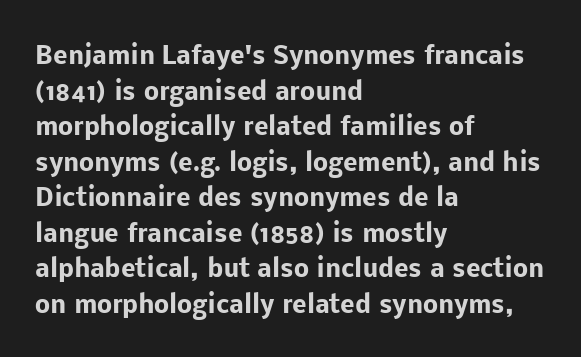
{"italic": "no", "bold": "yes", "underline": "no", "align": "left", "line_spacing": "normal", "line_spacing_ratio": 1.48, "letter_spacing": "normal", "letter_spacing_em": 0.0, "glyph_px": 24}
